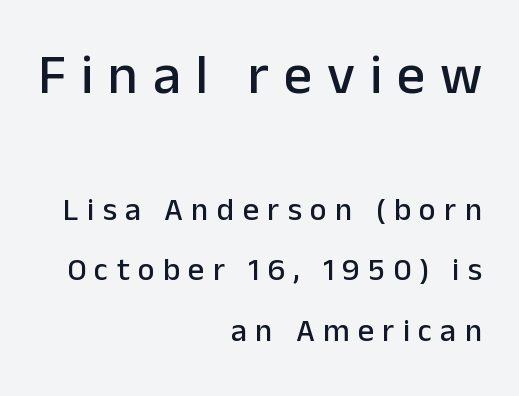
Character widths vary here, with narrow letters taking less room than wide ones. A roman cut, with each character standing at attention. Does the bottom block carry the larger type? No, the top block does. Someone cranked the tracking dial way up on this one. Check where the strokes stop: nothing finishes them off — pure sans.
